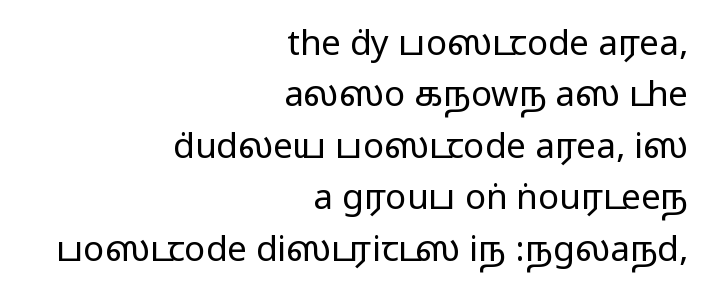
Q: Is the text italic (slanted)? A: No, it is upright.
Q: Is the typeface a serif or a sans-serif typeface? A: Sans-serif.
Q: Is the text underlined? A: No.
Q: How is the paragraph aligned? A: Right-aligned.
Q: Is the spacing between letters normal or unusually wide? A: Normal.
Q: Is the spacing between lines tight, normal or loose? A: Normal.
Q: Width (condensed, normal, or wide)? A: Wide.
Q: Stroke contrast? A: Medium.
Q: Monospaced? A: No.
